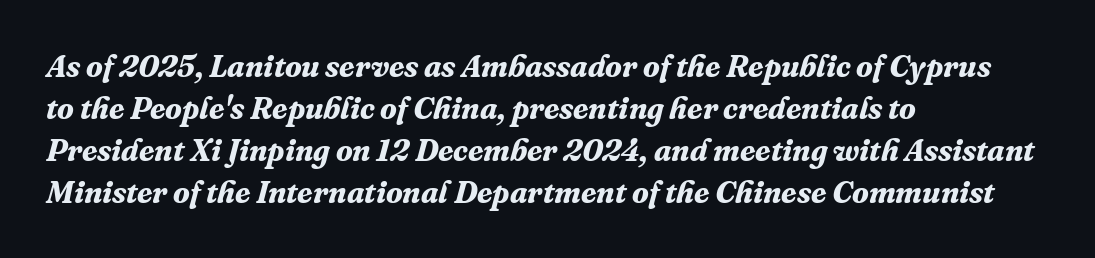
{"serif": "yes", "italic": "yes", "lean": "right", "slant_degrees": 16, "bold": "yes", "weight": "bold", "width": "normal", "stroke_contrast": "medium", "x_height": "medium", "monospaced": "no", "underline": "no", "align": "left", "line_spacing": "normal", "line_spacing_ratio": 1.36, "letter_spacing": "normal", "letter_spacing_em": 0.0, "glyph_px": 31}
